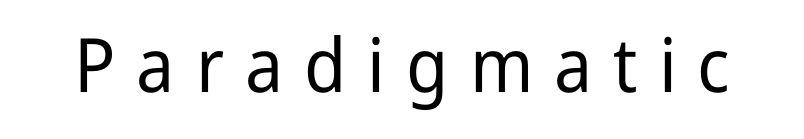
Q: Is the text italic (slanted)? A: No, it is upright.
Q: Is the typeface a serif or a sans-serif typeface? A: Sans-serif.
Q: Is the text underlined? A: No.
Q: Is the spacing between letters normal or unusually wide? A: Unusually wide.
Q: Width (condensed, normal, or wide)? A: Condensed.
Q: Stroke contrast? A: Low.
Q: x-height? A: Medium.
Q: Monospaced? A: No.
